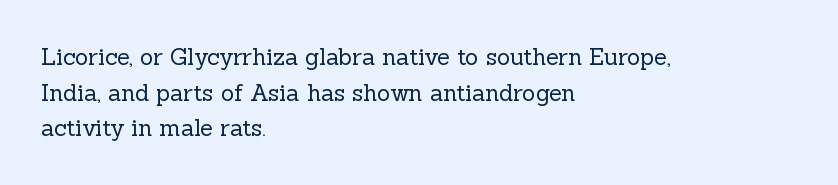
The image shows 23 px text type, upright; set left-aligned, normal line spacing (1.55x), normal letter spacing, not underlined.
